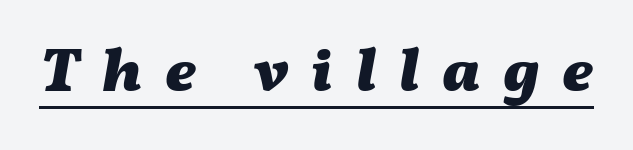
{"italic": "yes", "lean": "right", "slant_degrees": 11, "bold": "yes", "weight": "heavy", "width": "wide", "stroke_contrast": "medium", "x_height": "medium", "monospaced": "no", "underline": "yes", "letter_spacing": "wide", "letter_spacing_em": 0.37, "glyph_px": 61}
